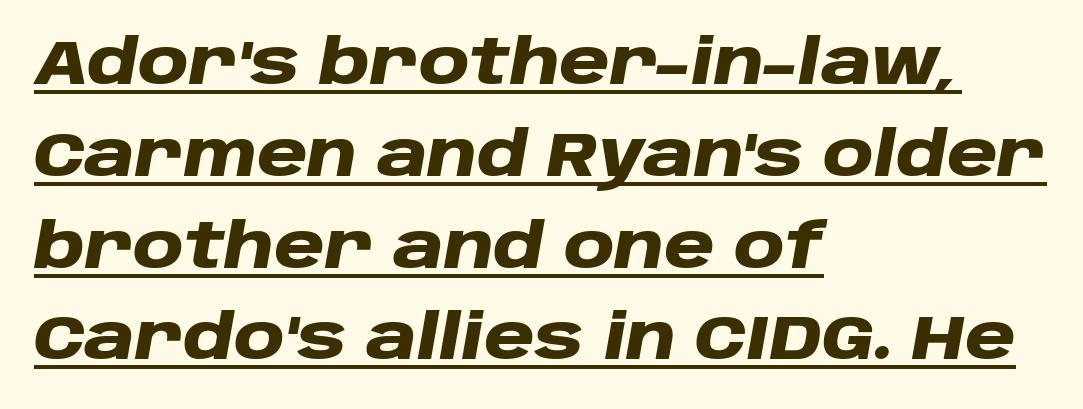
The image shows 62 px heavy, wide type, italic (leaning right); set left-aligned, normal line spacing (1.48x), normal letter spacing, underlined; low stroke contrast and a large x-height.
